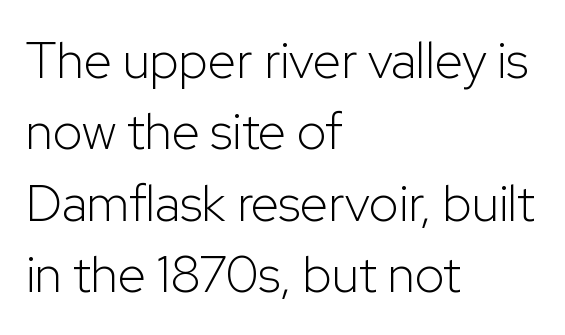
The rows are spaced the way most documents space them. Serif or sans? Sans — the stroke terminals are bare. Does extra space separate the letters? No, they use regular spacing. Heaviness? Minimal to ordinary, like unemphasized prose. The paragraph has a hard left edge and a soft right edge.
